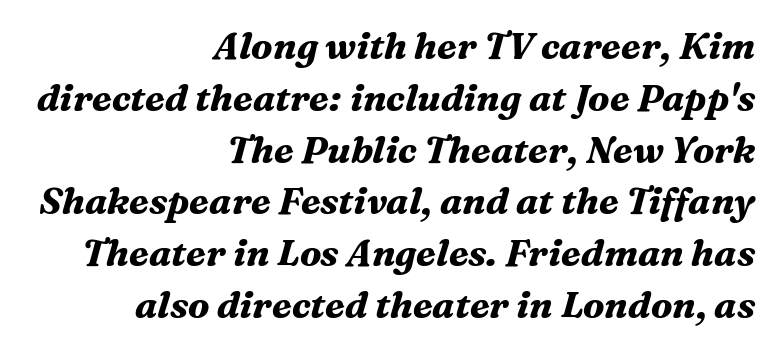
The image shows 37 px bold serif type, italic (leaning right); set right-aligned, normal line spacing (1.4x), normal letter spacing, not underlined; medium stroke contrast and a medium x-height.
